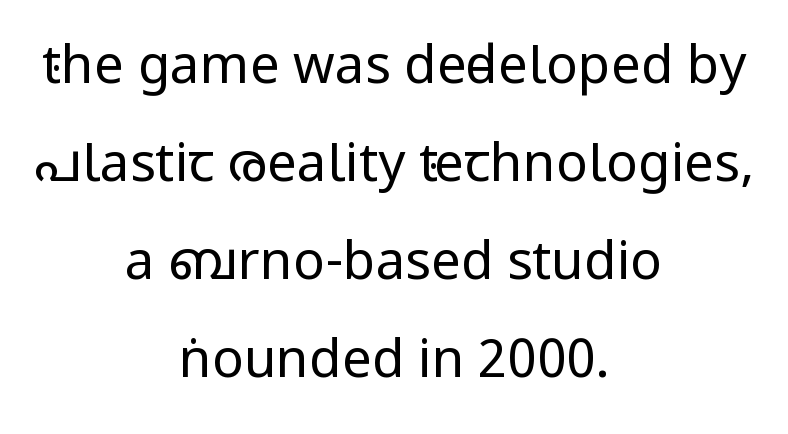
{"serif": "no", "italic": "no", "bold": "no", "weight": "regular", "width": "condensed", "stroke_contrast": "low", "x_height": "large", "monospaced": "no", "underline": "no", "align": "center", "line_spacing_ratio": 1.85, "letter_spacing": "normal", "letter_spacing_em": 0.0, "glyph_px": 53}
